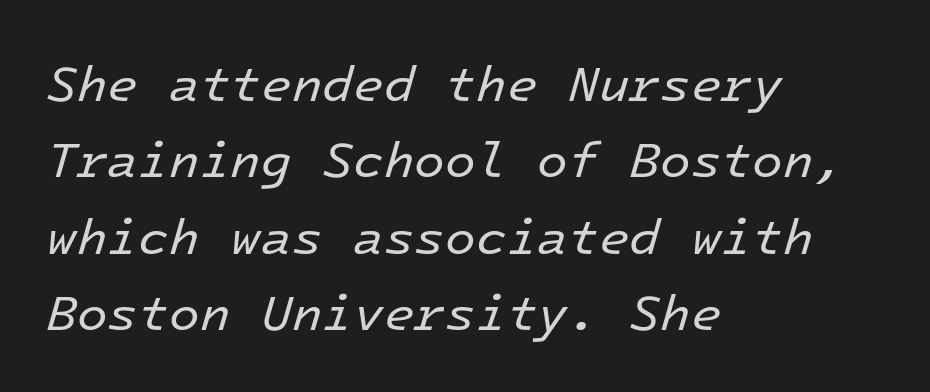
{"italic": "yes", "lean": "right", "slant_degrees": 16, "bold": "no", "weight": "regular", "width": "normal", "stroke_contrast": "low", "x_height": "medium", "monospaced": "yes", "underline": "no", "align": "left", "line_spacing": "normal", "line_spacing_ratio": 1.53, "letter_spacing": "normal", "letter_spacing_em": 0.0, "glyph_px": 50}
